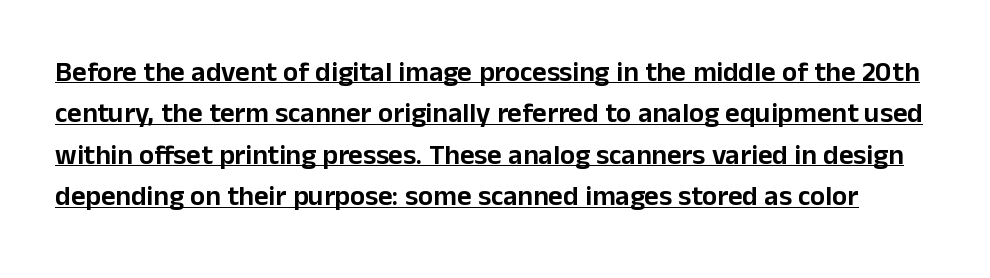
Q: Is the text italic (slanted)? A: No, it is upright.
Q: Is the typeface a serif or a sans-serif typeface? A: Sans-serif.
Q: Is the text underlined? A: Yes.
Q: Is the spacing between letters normal or unusually wide? A: Normal.
Q: Is the spacing between lines tight, normal or loose? A: Normal.
Q: Width (condensed, normal, or wide)? A: Normal.
Q: Stroke contrast? A: Low.
Q: x-height? A: Medium.
Q: Monospaced? A: No.
